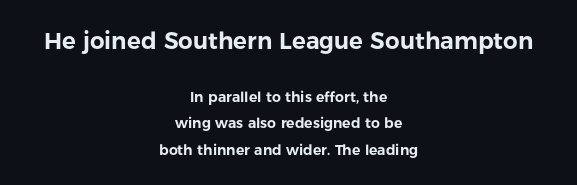
A typesetter would mark this as roman, not italic. Nobody drew a line under any word here. The rendering keeps characters at their native spacing. In this sample the first text group is rendered at the bigger scale.
